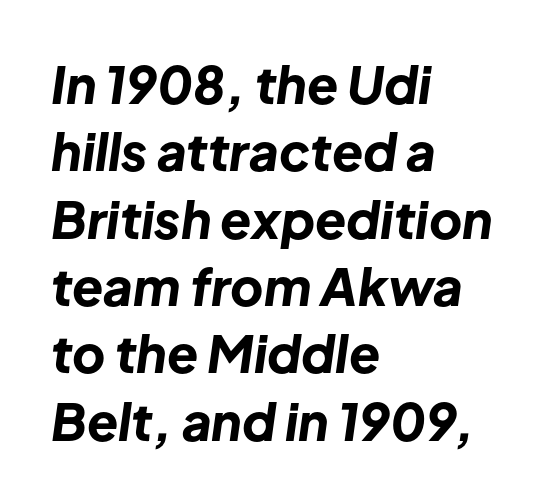
{"italic": "yes", "lean": "right", "slant_degrees": 8, "bold": "yes", "weight": "bold", "width": "normal", "stroke_contrast": "low", "x_height": "medium", "monospaced": "no", "underline": "no", "align": "left", "line_spacing": "normal", "line_spacing_ratio": 1.32, "letter_spacing": "normal", "letter_spacing_em": 0.0, "glyph_px": 51}
